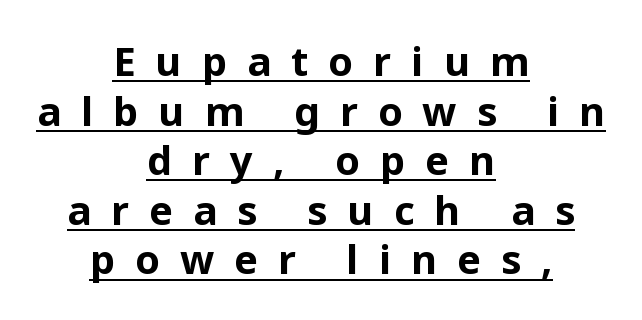
The image shows 40 px bold sans-serif type, upright; set centered, line spacing 1.24x, unusually wide letter spacing (+0.5 em), underlined; low stroke contrast and a medium x-height.
